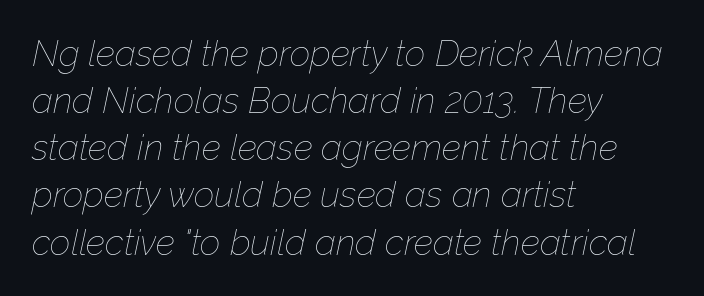
No heavy texture on the line: the type isn't bold. Leftover space on each line is placed entirely after the last word. Proportional: the letters do not fall into vertical columns. Nobody touched the tracking dial on this one.
